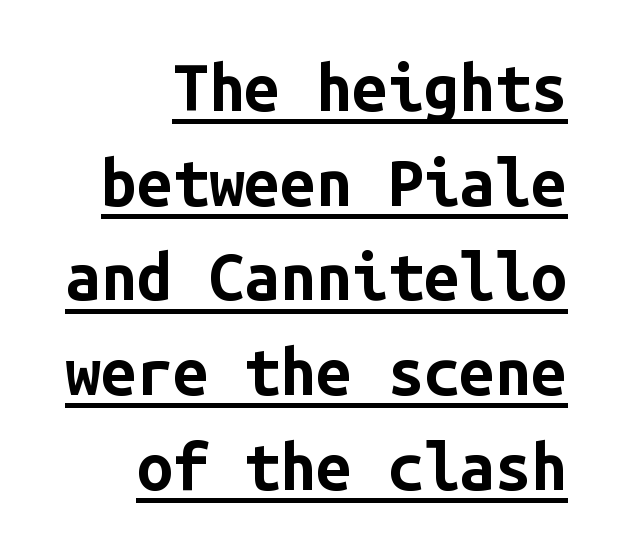
Each line of the rendering has a horizontal stroke beneath the glyphs. The designer left line spacing at the default. Caption: bold face, heavy strokes. Fixed-width glyphs throughout — classic coding-font behaviour. The letters stand straight up with perfectly vertical stems. If you drew a ruler down the right edge, every line would touch it.
